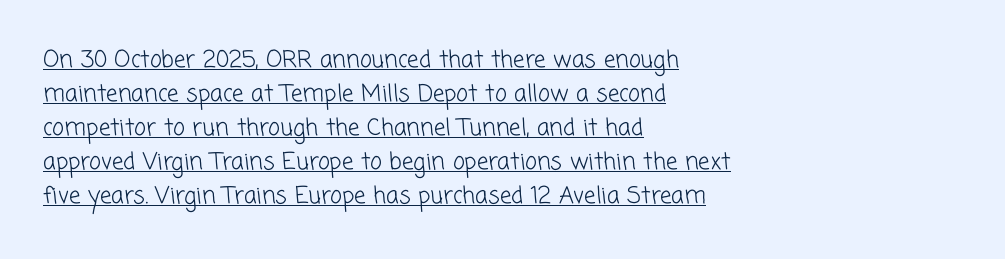
The image shows 23 px text type; set left-aligned, normal line spacing (1.48x), normal letter spacing, underlined.
